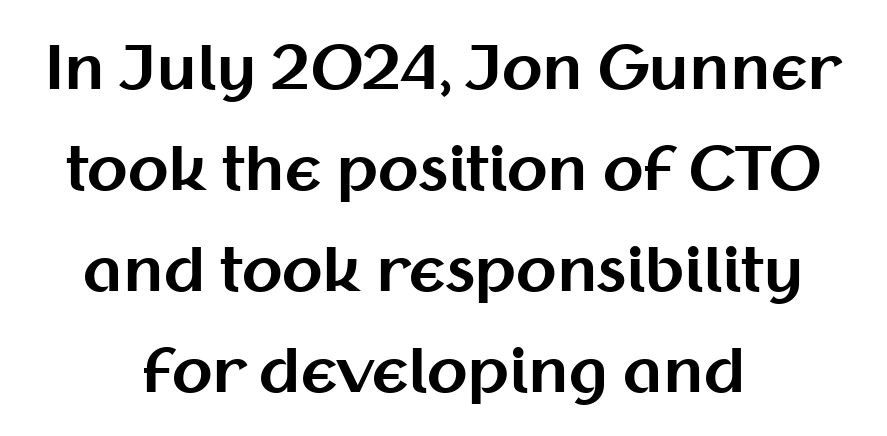
{"serif": "no", "italic": "no", "bold": "yes", "weight": "bold", "width": "normal", "stroke_contrast": "medium", "x_height": "medium", "monospaced": "no", "underline": "no", "align": "center", "line_spacing_ratio": 1.71, "letter_spacing": "normal", "letter_spacing_em": 0.0, "glyph_px": 59}
